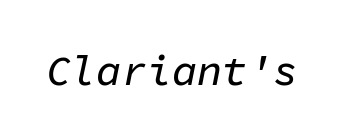
Q: Is the text italic (slanted)? A: Yes, it leans right by about 11 degrees.
Q: Is the text underlined? A: No.
Q: Is the spacing between letters normal or unusually wide? A: Normal.
Q: Width (condensed, normal, or wide)? A: Normal.
Q: Stroke contrast? A: Low.
Q: x-height? A: Medium.
Q: Monospaced? A: Yes.
